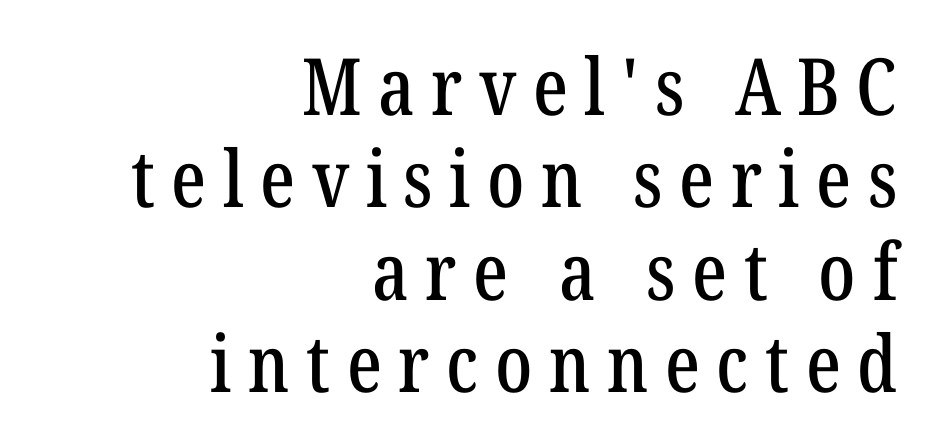
Q: Is the text italic (slanted)? A: No, it is upright.
Q: Is the typeface a serif or a sans-serif typeface? A: Serif.
Q: Is the text underlined? A: No.
Q: How is the paragraph aligned? A: Right-aligned.
Q: Is the spacing between letters normal or unusually wide? A: Unusually wide.
Q: Width (condensed, normal, or wide)? A: Condensed.
Q: Stroke contrast? A: Low.
Q: x-height? A: Medium.
Q: Monospaced? A: No.
